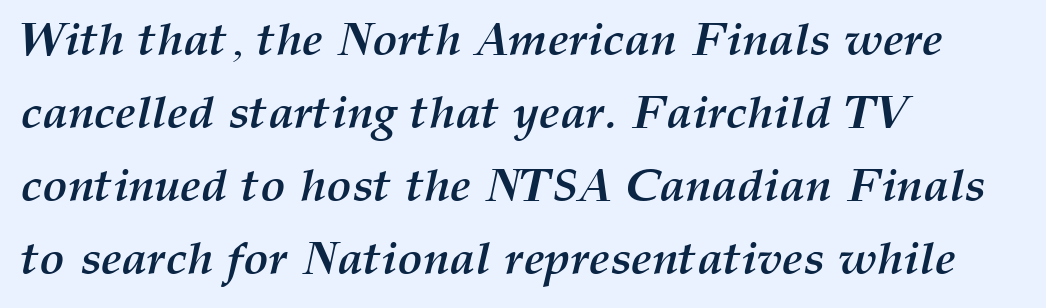
The image shows 47 px semibold type, italic (leaning right); set left-aligned, normal line spacing (1.55x), normal letter spacing, not underlined; medium stroke contrast and a medium x-height.
